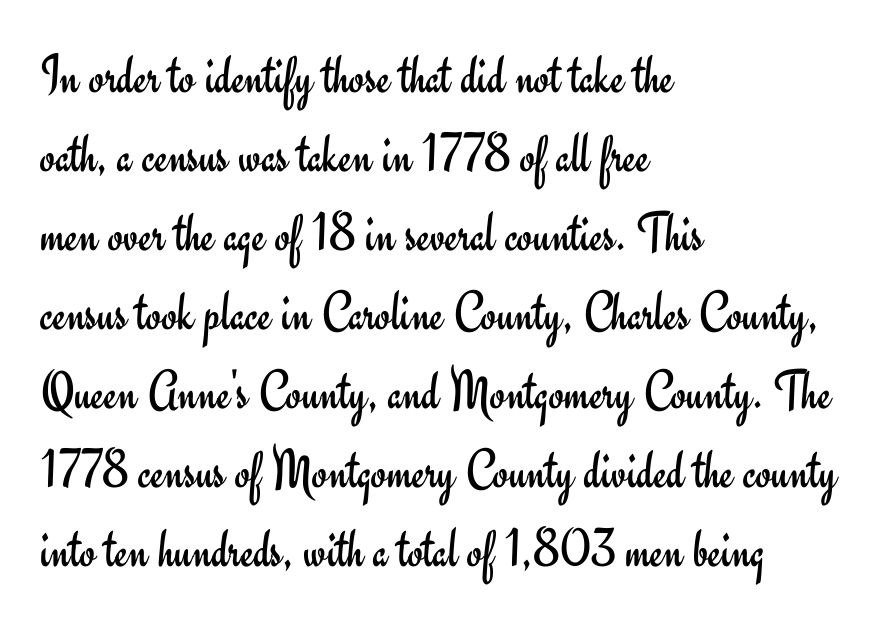
Whoever set this chose a conventional vertical rhythm. You could call the tracking neutral — neither tight nor loose. Underline: absent. The face used here is proportionally spaced, like ordinary book or web type. Vertical stems look standard width or narrower in stroke.
